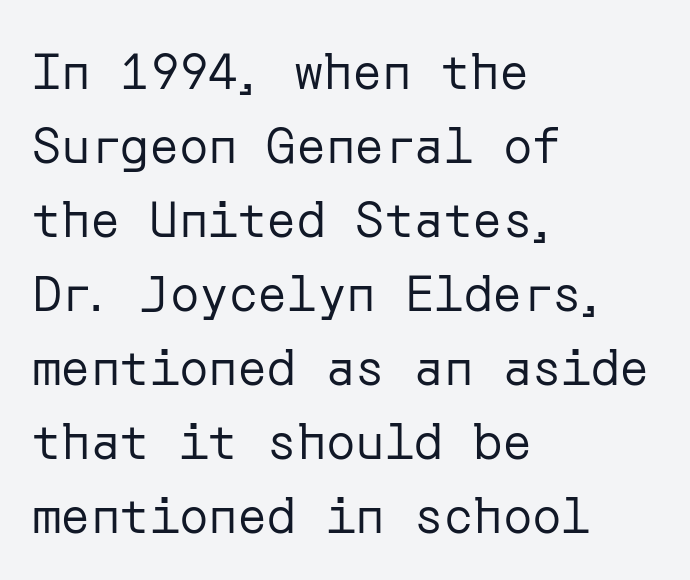
Q: Is the text bold? A: No.
Q: Is the text italic (slanted)? A: No, it is upright.
Q: Is the typeface a serif or a sans-serif typeface? A: Sans-serif.
Q: Is the text underlined? A: No.
Q: How is the paragraph aligned? A: Left-aligned.
Q: Is the spacing between letters normal or unusually wide? A: Normal.
Q: Is the spacing between lines tight, normal or loose? A: Normal.
Q: Width (condensed, normal, or wide)? A: Normal.
Q: Stroke contrast? A: Low.
Q: x-height? A: Medium.
